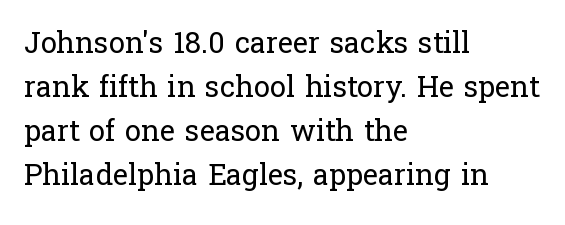
The space between consecutive lines is moderate. Summary of weight: not heavy and not bold. Notice how the passage keeps a crisp vertical edge on the left only. These lines are rendered in a variable-pitch font. Nobody touched the tracking dial on this one.
